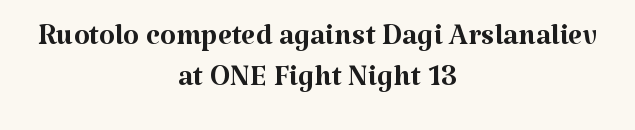
The image shows 41 px regular-weight serif type, upright; set centered, tight line spacing (1.01x), normal letter spacing, not underlined; medium stroke contrast and a medium x-height.
